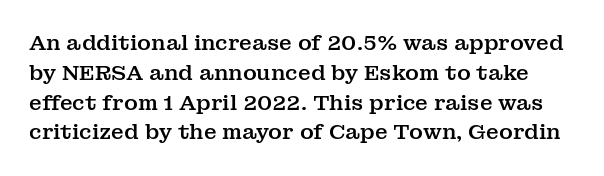
Q: Is the text italic (slanted)? A: No, it is upright.
Q: Is the text underlined? A: No.
Q: Is the spacing between letters normal or unusually wide? A: Normal.
Q: Is the spacing between lines tight, normal or loose? A: Normal.
